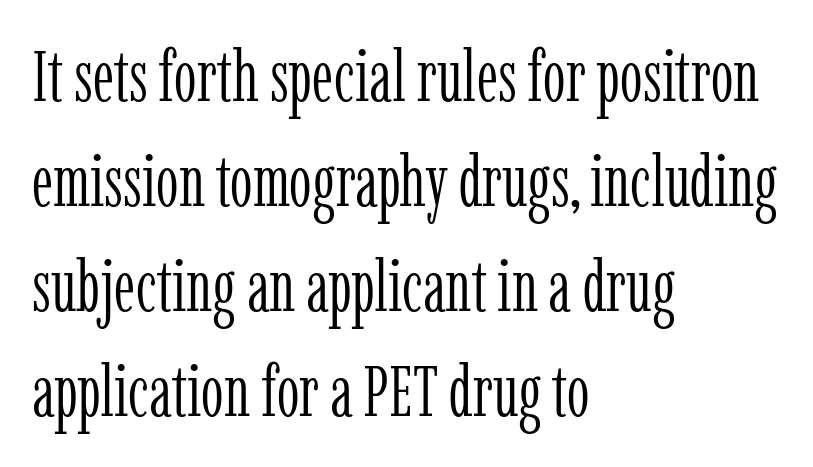
The image shows 72 px light, condensed serif type, upright; set left-aligned, normal line spacing (1.46x), normal letter spacing, not underlined; low stroke contrast and a medium x-height.
